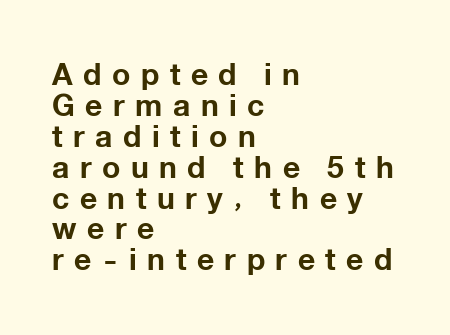
The image shows 30 px bold sans-serif type, upright; set left-aligned, tight line spacing (1.03x), unusually wide letter spacing (+0.35 em), not underlined; low stroke contrast and a medium x-height.
